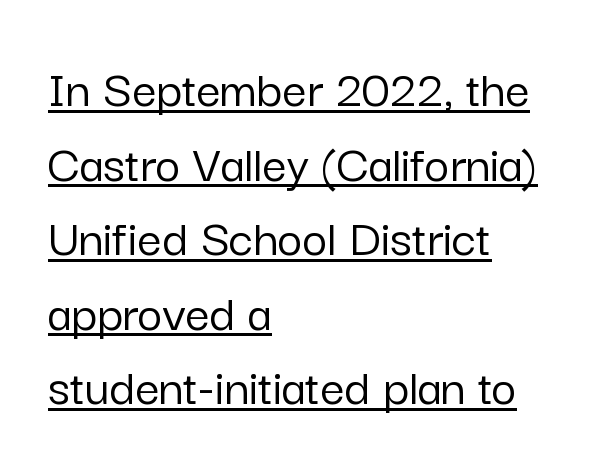
This is the regular roman posture of the typeface. Look at the bottom of the vertical strokes: they stop flat, with no serifs. Is the block centered? No — it sits flush against the left margin. Short note: letters normally spaced. Character widths vary here, with narrow letters taking less room than wide ones.
